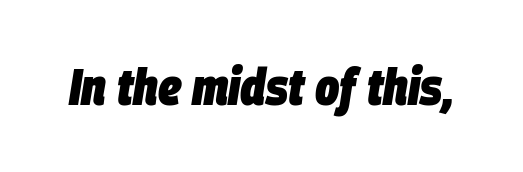
{"italic": "yes", "lean": "right", "slant_degrees": 9, "bold": "yes", "weight": "heavy", "width": "condensed", "stroke_contrast": "low", "x_height": "large", "monospaced": "no", "underline": "no", "letter_spacing": "normal", "letter_spacing_em": 0.0, "glyph_px": 51}
